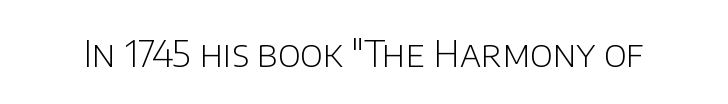
{"serif": "no", "italic": "no", "bold": "no", "weight": "light", "width": "normal", "stroke_contrast": "low", "x_height": "large", "monospaced": "no", "underline": "no", "letter_spacing": "normal", "letter_spacing_em": 0.0, "glyph_px": 37}
